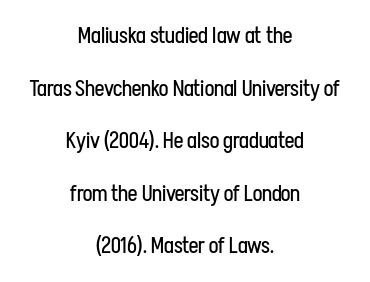
The image shows 22 px text type, upright; set centered, loose line spacing (2.39x), normal letter spacing, not underlined.
